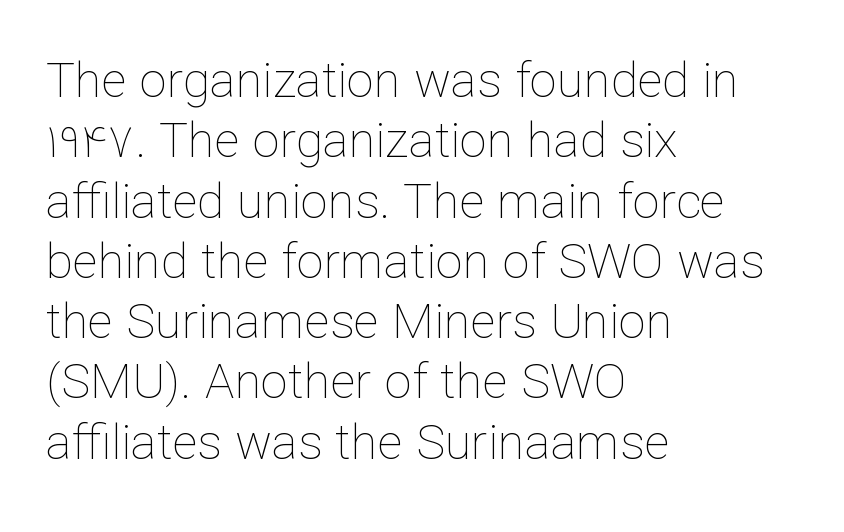
Is the block centered? No — it sits flush against the left margin. The gap between lines stays unmarked. Looks like regular typesetting: each glyph gets only the width it needs. The letters stand straight up with perfectly vertical stems.
